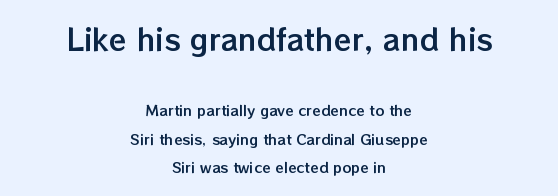
The image shows 29 px text type, upright; set centered, loose line spacing (2.04x), normal letter spacing, not underlined; the first (top) block is 2.07x larger; low stroke contrast and a medium x-height.
